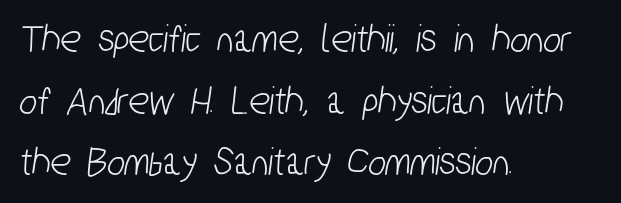
The image shows 42 px condensed sans-serif type; set left-aligned, normal line spacing (1.47x), normal letter spacing, not underlined; low stroke contrast and a medium x-height.
